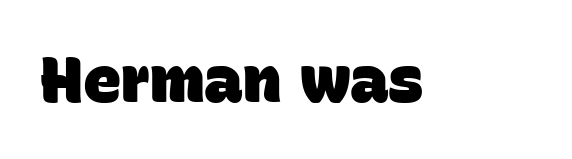
Q: Is the text bold? A: Yes.
Q: Is the typeface a serif or a sans-serif typeface? A: Sans-serif.
Q: Is the text underlined? A: No.
Q: Is the spacing between letters normal or unusually wide? A: Normal.
Q: Width (condensed, normal, or wide)? A: Normal.
Q: Stroke contrast? A: Low.
Q: x-height? A: Large.
Q: Monospaced? A: No.
